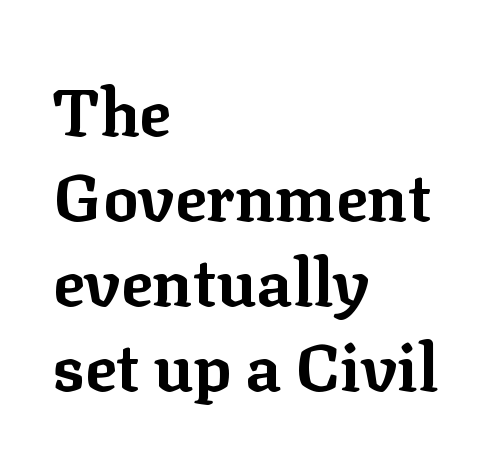
Is the block centered? No — it sits flush against the left margin. Caption: standard tracking, unaltered. These lines were composed using upright roman letters. Heavy-handed strokes throughout: this text is bold. The lines sit at an ordinary, default distance from one another.
